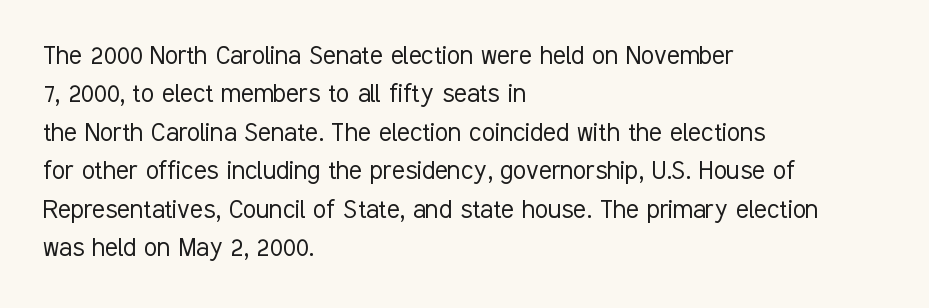
Q: Is the text bold? A: No.
Q: Is the text italic (slanted)? A: No, it is upright.
Q: Is the typeface a serif or a sans-serif typeface? A: Sans-serif.
Q: Is the text underlined? A: No.
Q: How is the paragraph aligned? A: Left-aligned.
Q: Is the spacing between letters normal or unusually wide? A: Normal.
Q: Is the spacing between lines tight, normal or loose? A: Normal.
Q: Width (condensed, normal, or wide)? A: Condensed.
Q: Stroke contrast? A: Low.
Q: x-height? A: Medium.
Q: Monospaced? A: No.
